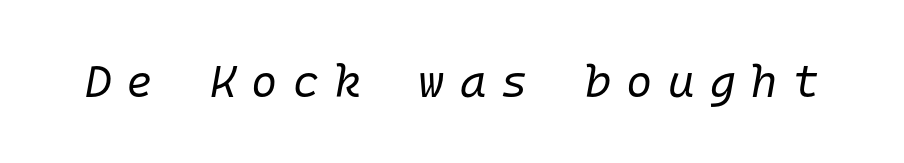
{"italic": "yes", "lean": "right", "slant_degrees": 10, "bold": "no", "weight": "regular", "width": "normal", "stroke_contrast": "low", "x_height": "medium", "monospaced": "yes", "underline": "no", "letter_spacing": "wide", "letter_spacing_em": 0.34, "glyph_px": 45}
